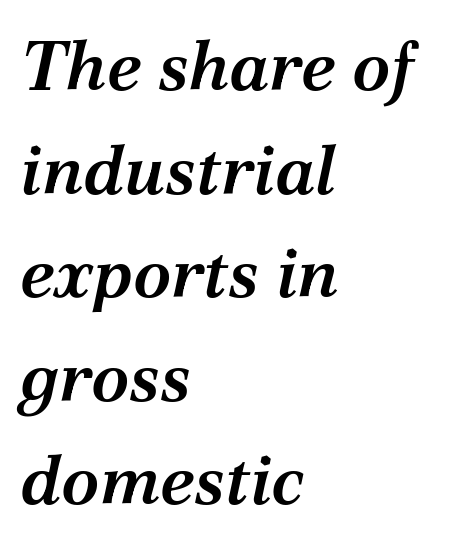
Q: Is the text bold? A: Semi-bold.
Q: Is the text italic (slanted)? A: Yes, it leans right by about 12 degrees.
Q: Is the typeface a serif or a sans-serif typeface? A: Serif.
Q: Is the text underlined? A: No.
Q: How is the paragraph aligned? A: Left-aligned.
Q: Is the spacing between letters normal or unusually wide? A: Normal.
Q: Is the spacing between lines tight, normal or loose? A: Normal.
Q: Width (condensed, normal, or wide)? A: Normal.
Q: Stroke contrast? A: Medium.
Q: x-height? A: Medium.
Q: Monospaced? A: No.
